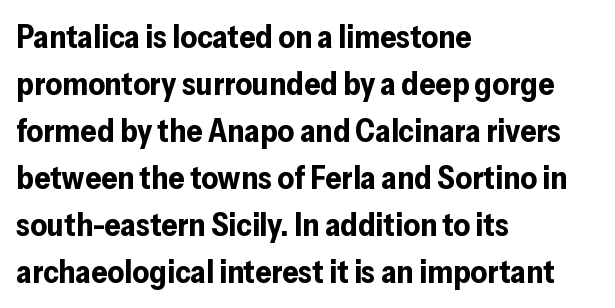
Pretty heavy lettering here — definitely bold. A typesetter would mark this as roman, not italic. Classification — sans serif. Varying glyph widths throughout — classic text-font behaviour.
